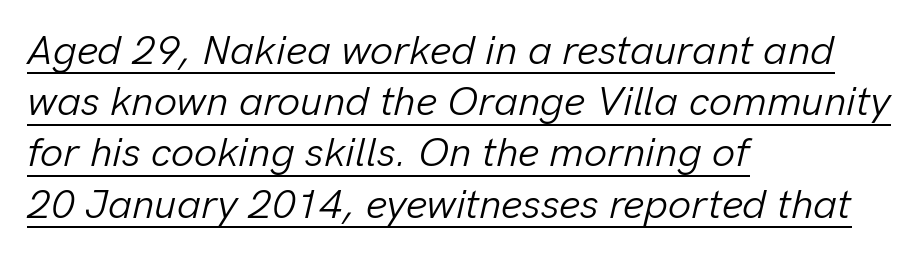
Q: Is the text bold? A: No.
Q: Is the text italic (slanted)? A: Yes, it leans right by about 13 degrees.
Q: Is the text underlined? A: Yes.
Q: How is the paragraph aligned? A: Left-aligned.
Q: Is the spacing between letters normal or unusually wide? A: Normal.
Q: Is the spacing between lines tight, normal or loose? A: Normal.
Q: Width (condensed, normal, or wide)? A: Normal.
Q: Stroke contrast? A: Low.
Q: x-height? A: Medium.
Q: Monospaced? A: No.
